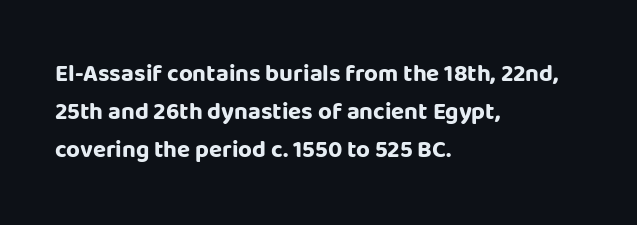
{"italic": "no", "bold": "yes", "underline": "no", "align": "left", "line_spacing": "normal", "line_spacing_ratio": 1.58, "letter_spacing": "normal", "letter_spacing_em": 0.0, "glyph_px": 24}
